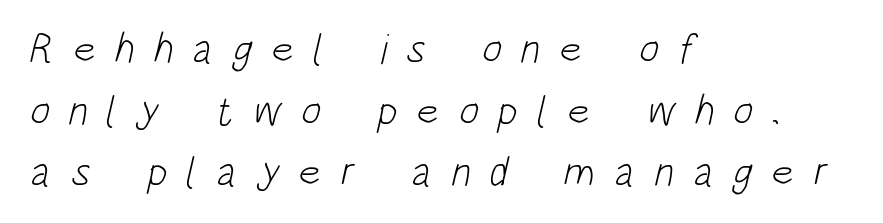
{"serif": "no", "bold": "no", "weight": "light", "width": "condensed", "stroke_contrast": "low", "x_height": "large", "monospaced": "no", "underline": "no", "align": "left", "line_spacing": "normal", "line_spacing_ratio": 1.47, "letter_spacing": "wide", "letter_spacing_em": 0.45, "glyph_px": 42}
